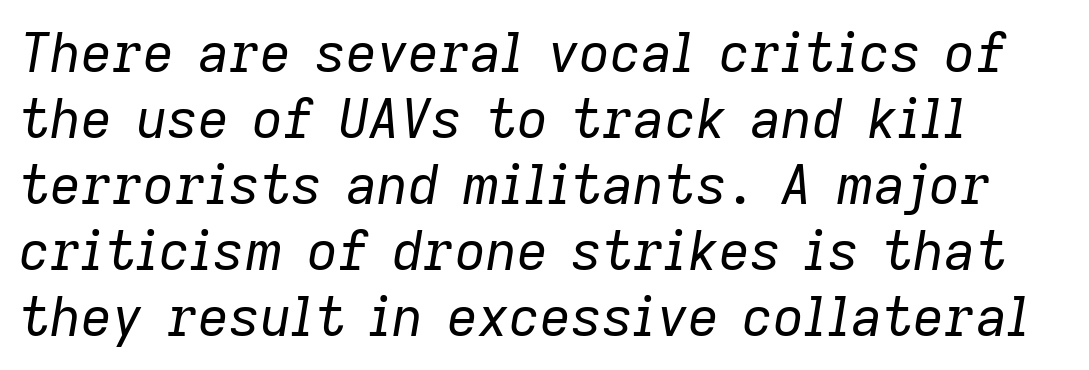
The image shows 54 px regular-weight type, italic (leaning right); set line spacing 1.22x, normal letter spacing, not underlined; low stroke contrast and a medium x-height.
